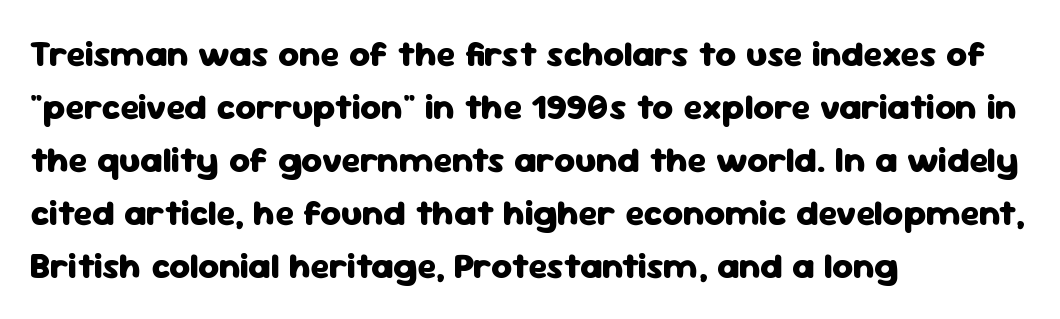
{"serif": "no", "italic": "no", "bold": "yes", "weight": "heavy", "width": "normal", "stroke_contrast": "low", "x_height": "medium", "monospaced": "no", "underline": "no", "align": "left", "line_spacing": "normal", "line_spacing_ratio": 1.47, "letter_spacing": "normal", "letter_spacing_em": 0.0, "glyph_px": 36}
